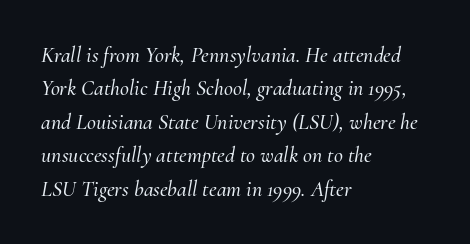
Q: Is the text italic (slanted)? A: Yes, it leans right by about 10 degrees.
Q: Is the text underlined? A: No.
Q: How is the paragraph aligned? A: Left-aligned.
Q: Is the spacing between letters normal or unusually wide? A: Normal.
Q: Is the spacing between lines tight, normal or loose? A: Normal.
